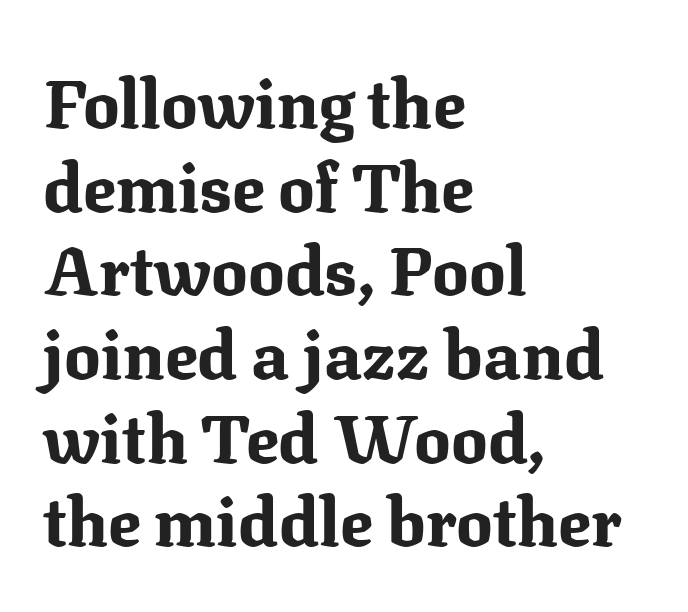
{"serif": "yes", "italic": "no", "bold": "yes", "weight": "bold", "width": "normal", "stroke_contrast": "medium", "x_height": "medium", "monospaced": "no", "underline": "no", "align": "left", "line_spacing_ratio": 1.23, "letter_spacing": "normal", "letter_spacing_em": 0.0, "glyph_px": 68}
